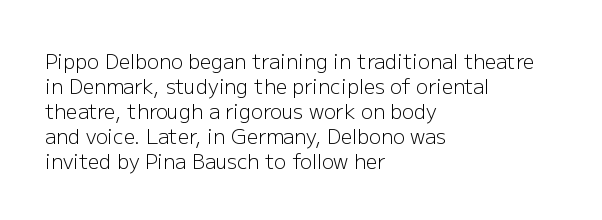
Q: Is the text bold? A: No.
Q: Is the text italic (slanted)? A: No, it is upright.
Q: Is the text underlined? A: No.
Q: How is the paragraph aligned? A: Left-aligned.
Q: Is the spacing between letters normal or unusually wide? A: Normal.
Q: Is the spacing between lines tight, normal or loose? A: Normal.
